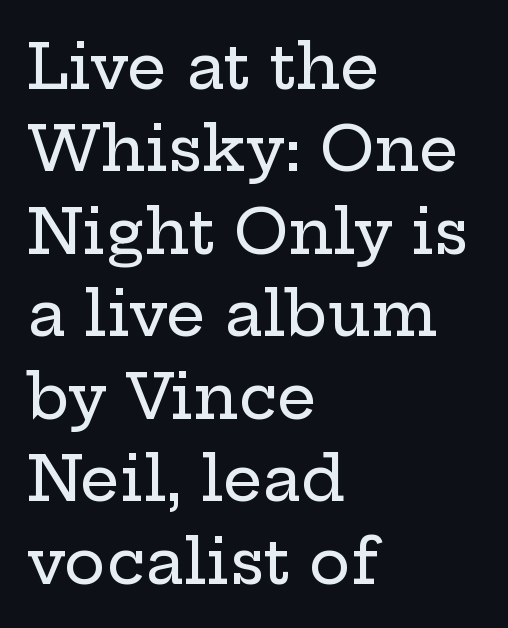
The image shows 62 px wide serif type, upright; set left-aligned, normal line spacing (1.33x), normal letter spacing, not underlined; low stroke contrast and a medium x-height.
